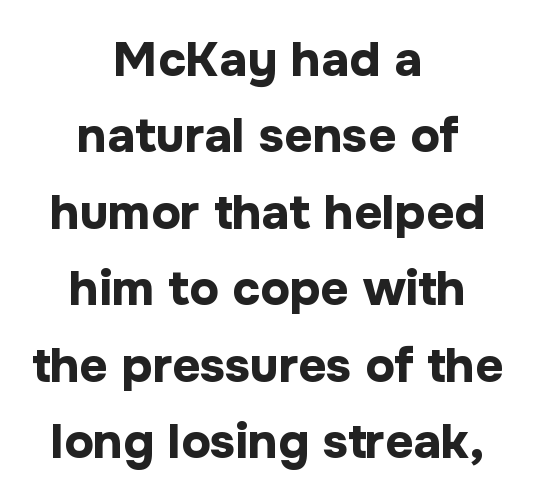
The image shows 49 px bold sans-serif type, upright; set centered, normal line spacing (1.56x), normal letter spacing, not underlined; low stroke contrast and a medium x-height.
